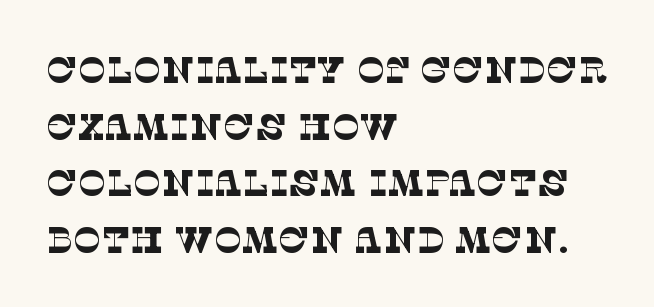
{"serif": "yes", "bold": "no", "weight": "thin", "width": "normal", "stroke_contrast": "low", "x_height": "large", "monospaced": "no", "underline": "no", "align": "left", "line_spacing": "normal", "line_spacing_ratio": 1.53, "letter_spacing": "normal", "letter_spacing_em": 0.0, "glyph_px": 37}
